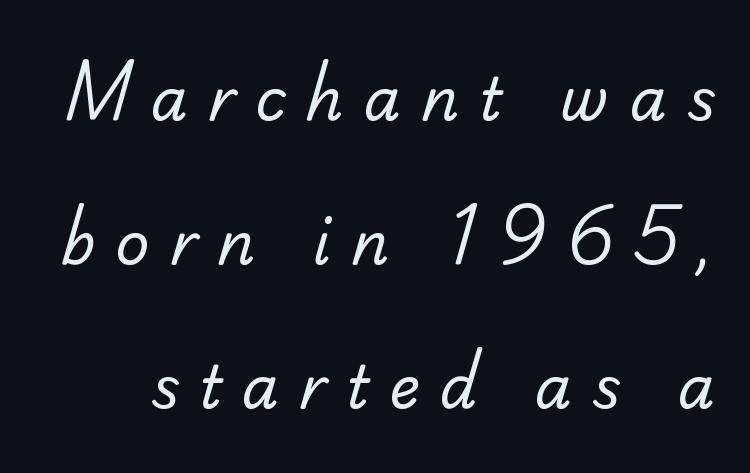
The image shows 59 px regular-weight sans-serif type; set loose line spacing (2.44x), unusually wide letter spacing (+0.34 em), not underlined; low stroke contrast and a small x-height.
